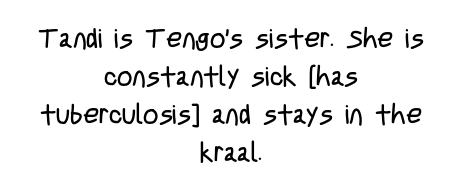
The image shows 27 px text type, upright; set centered, normal line spacing (1.41x), normal letter spacing, not underlined.
